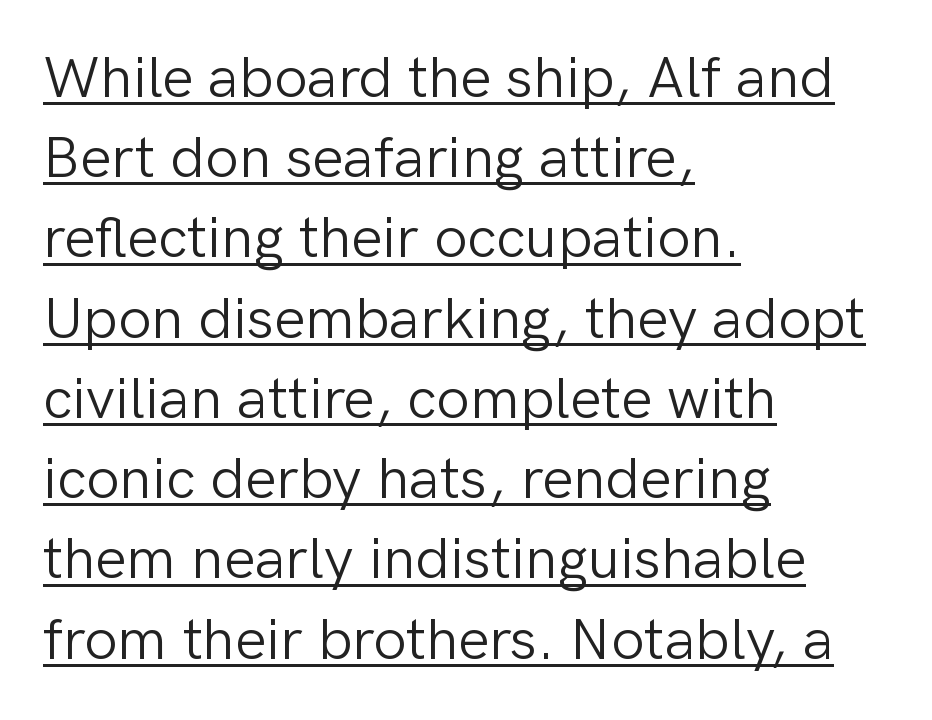
The image shows 59 px light sans-serif type, upright; set left-aligned, normal line spacing (1.36x), normal letter spacing, underlined; low stroke contrast and a medium x-height.
